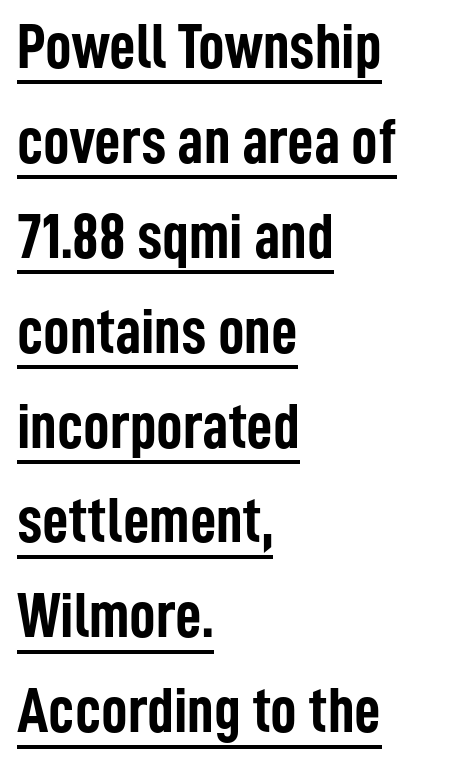
{"serif": "no", "italic": "no", "bold": "yes", "weight": "semibold", "width": "condensed", "stroke_contrast": "low", "x_height": "medium", "monospaced": "no", "underline": "yes", "align": "left", "line_spacing": "normal", "line_spacing_ratio": 1.46, "letter_spacing": "normal", "letter_spacing_em": 0.0, "glyph_px": 65}
